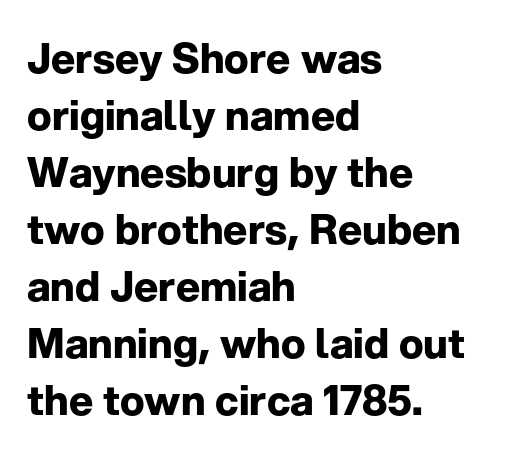
Q: Is the text bold? A: Yes.
Q: Is the text italic (slanted)? A: No, it is upright.
Q: Is the typeface a serif or a sans-serif typeface? A: Sans-serif.
Q: Is the text underlined? A: No.
Q: How is the paragraph aligned? A: Left-aligned.
Q: Is the spacing between letters normal or unusually wide? A: Normal.
Q: Is the spacing between lines tight, normal or loose? A: Normal.
Q: Width (condensed, normal, or wide)? A: Normal.
Q: Stroke contrast? A: Low.
Q: x-height? A: Medium.
Q: Monospaced? A: No.
